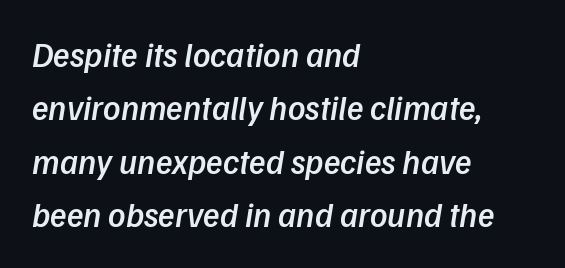
{"serif": "no", "bold": "semi", "weight": "semibold", "width": "normal", "stroke_contrast": "low", "x_height": "medium", "monospaced": "no", "underline": "no", "align": "left", "line_spacing": "normal", "line_spacing_ratio": 1.57, "letter_spacing": "normal", "letter_spacing_em": 0.0, "glyph_px": 34}
